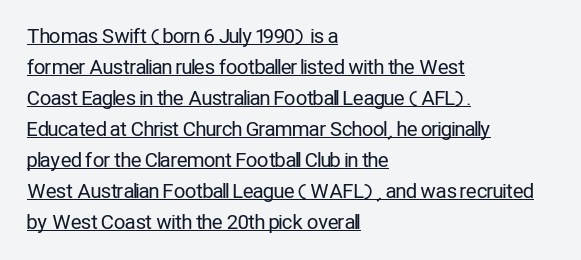
The image shows 20 px text type, upright; set left-aligned, normal line spacing (1.55x), normal letter spacing, underlined.
